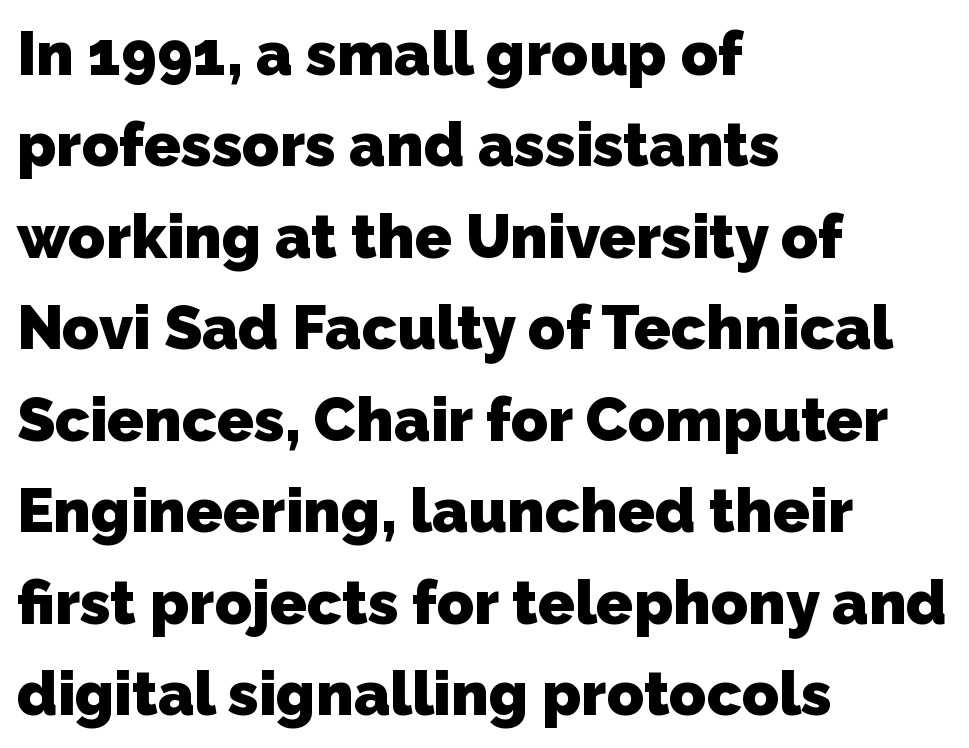
The image shows 61 px heavy sans-serif type; set left-aligned, normal line spacing (1.5x), normal letter spacing, not underlined; low stroke contrast and a medium x-height.
